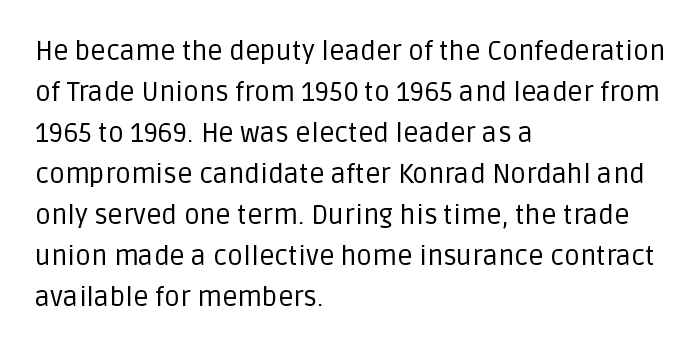
The image shows 27 px text type, upright; set left-aligned, normal line spacing (1.52x), normal letter spacing, not underlined.
